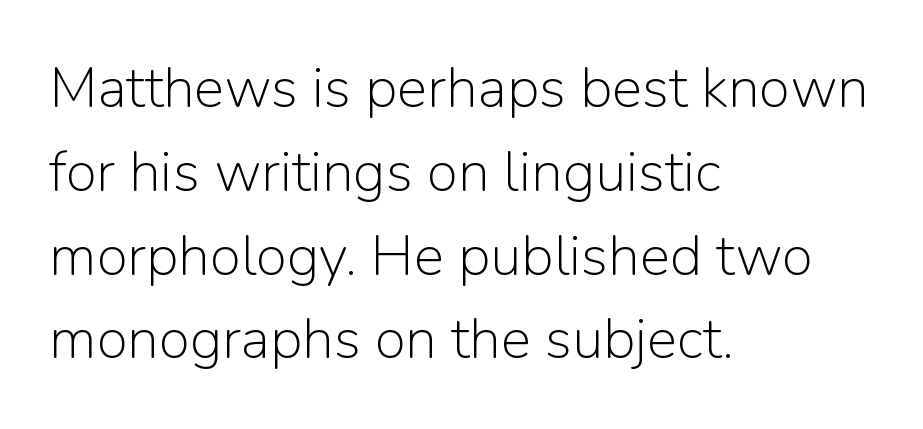
Q: Is the text bold? A: No.
Q: Is the text italic (slanted)? A: No, it is upright.
Q: Is the typeface a serif or a sans-serif typeface? A: Sans-serif.
Q: Is the text underlined? A: No.
Q: How is the paragraph aligned? A: Left-aligned.
Q: Is the spacing between letters normal or unusually wide? A: Normal.
Q: Is the spacing between lines tight, normal or loose? A: Normal.
Q: Width (condensed, normal, or wide)? A: Normal.
Q: Stroke contrast? A: Low.
Q: x-height? A: Medium.
Q: Monospaced? A: No.
